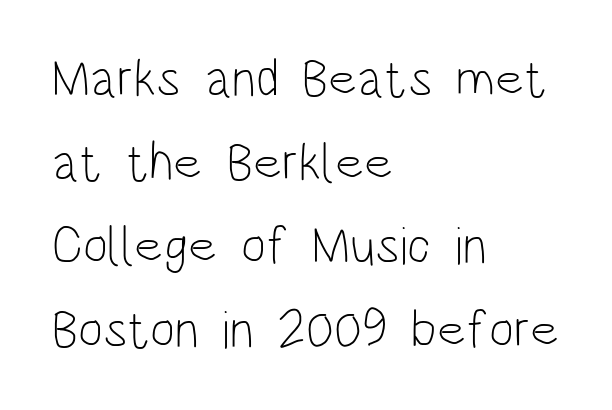
A light-to-regular cut is what we see here. A sans-serif font was chosen for this passage. The font's upright variant was chosen for this text. The rendering anchors every line to the left-hand side. Only glyphs here, with clear space below each row.
